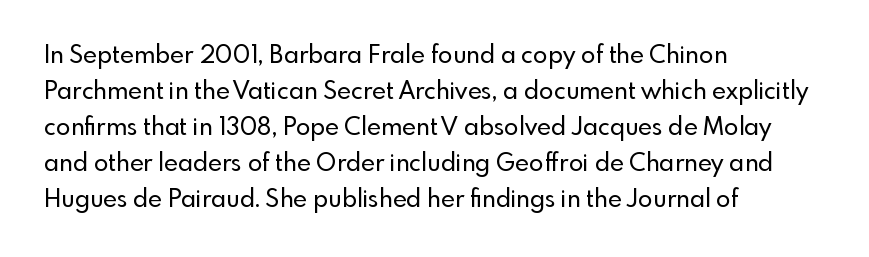
{"italic": "no", "underline": "no", "align": "left", "line_spacing": "normal", "line_spacing_ratio": 1.5, "letter_spacing": "normal", "letter_spacing_em": 0.0, "glyph_px": 24}
